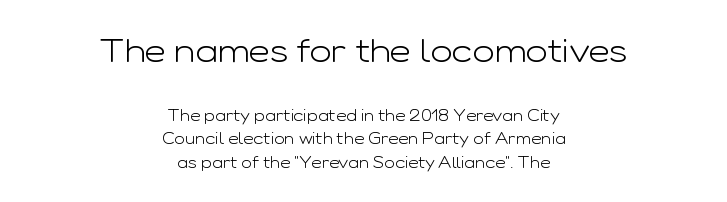
Look at the tracking — it's just the regular setting, nothing added. The block of text has a typical density, with ordinary space between rows. Weight: in the light-to-regular range. Reading down the block, each line starts at a different indent, mirrored at its end. The zone under the glyphs is completely vacant. You get the large type first, then a drop to smaller type.
